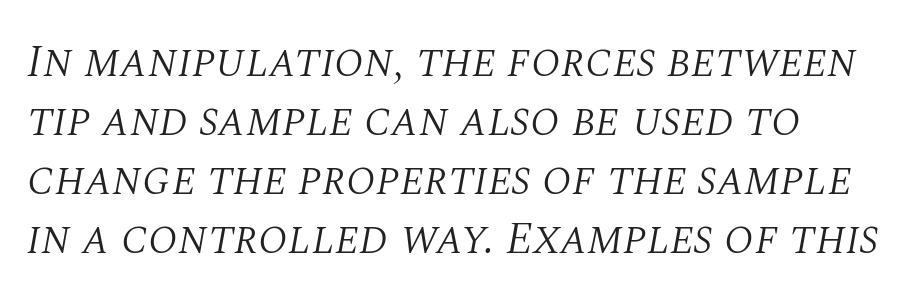
Q: Is the text bold? A: No.
Q: Is the text italic (slanted)? A: Yes, it leans right by about 10 degrees.
Q: Is the typeface a serif or a sans-serif typeface? A: Serif.
Q: Is the text underlined? A: No.
Q: How is the paragraph aligned? A: Left-aligned.
Q: Is the spacing between letters normal or unusually wide? A: Normal.
Q: Is the spacing between lines tight, normal or loose? A: Normal.
Q: Width (condensed, normal, or wide)? A: Normal.
Q: Stroke contrast? A: Medium.
Q: x-height? A: Large.
Q: Monospaced? A: No.
